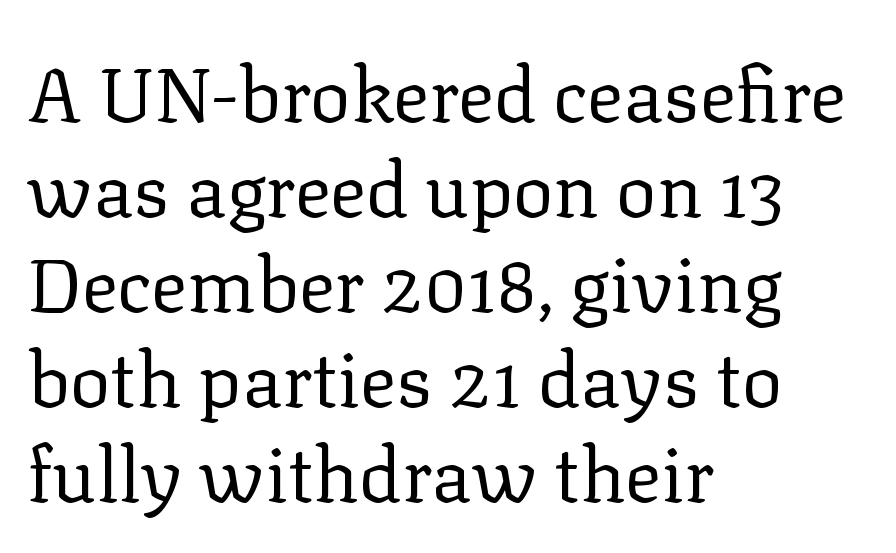
Q: Is the text bold? A: No.
Q: Is the text italic (slanted)? A: No, it is upright.
Q: Is the typeface a serif or a sans-serif typeface? A: Serif.
Q: Is the text underlined? A: No.
Q: How is the paragraph aligned? A: Left-aligned.
Q: Is the spacing between letters normal or unusually wide? A: Normal.
Q: Is the spacing between lines tight, normal or loose? A: Normal.
Q: Width (condensed, normal, or wide)? A: Normal.
Q: Stroke contrast? A: Low.
Q: x-height? A: Medium.
Q: Monospaced? A: No.
